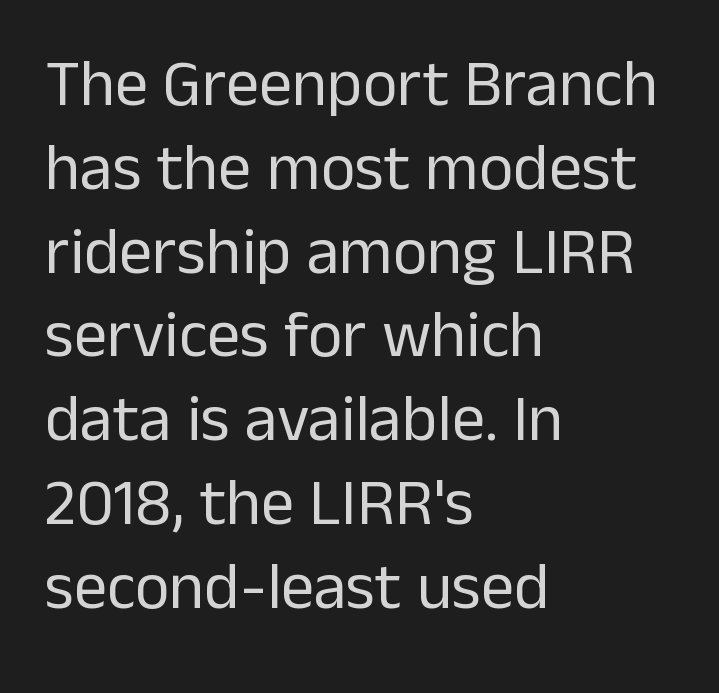
The image shows 66 px regular-weight sans-serif type, upright; set left-aligned, normal line spacing (1.27x), normal letter spacing, not underlined; low stroke contrast and a medium x-height.
